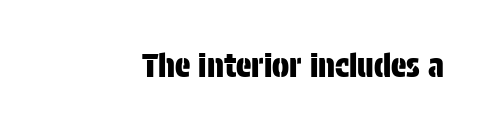
{"serif": "no", "italic": "no", "width": "condensed", "stroke_contrast": "low", "x_height": "large", "monospaced": "no", "underline": "no", "letter_spacing": "normal", "letter_spacing_em": 0.0, "glyph_px": 32}
